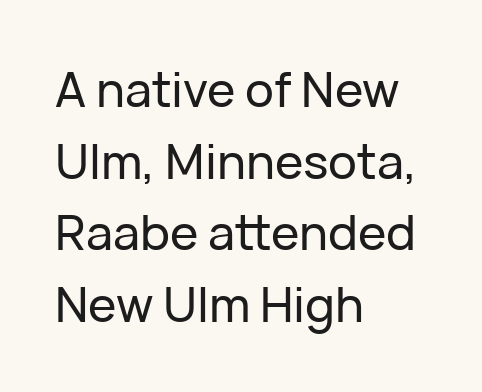
Plain, unruled lines of type. Vertically, the passage feels balanced, rows spaced as you'd expect. Alignment: flush left. Type style note: lacks serifs.
